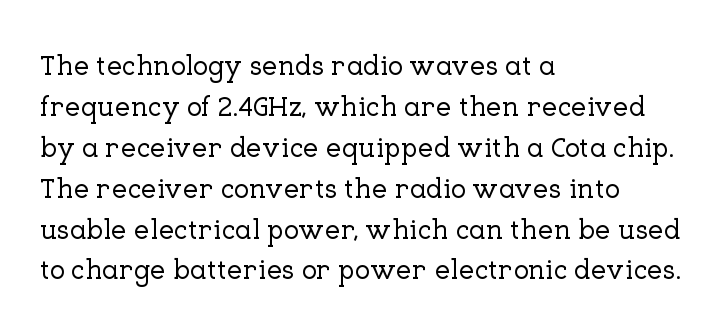
The image shows 28 px serif type, upright; set left-aligned, normal line spacing (1.46x), normal letter spacing, not underlined; low stroke contrast and a medium x-height.
